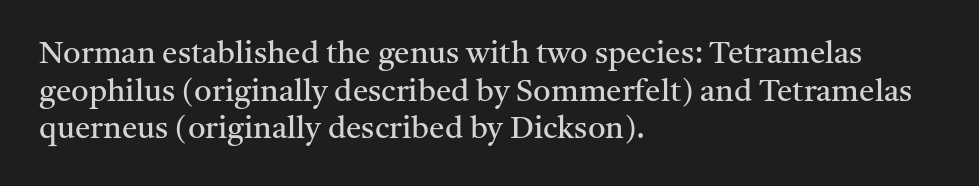
Q: Is the text bold? A: No.
Q: Is the text italic (slanted)? A: No, it is upright.
Q: Is the typeface a serif or a sans-serif typeface? A: Serif.
Q: Is the text underlined? A: No.
Q: How is the paragraph aligned? A: Left-aligned.
Q: Is the spacing between letters normal or unusually wide? A: Normal.
Q: Width (condensed, normal, or wide)? A: Normal.
Q: Stroke contrast? A: Medium.
Q: x-height? A: Medium.
Q: Monospaced? A: No.
